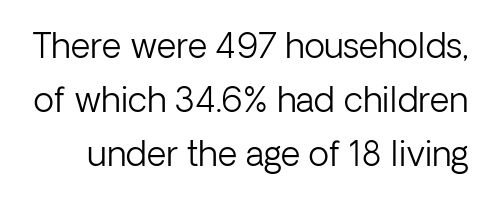
Q: Is the text bold? A: No.
Q: Is the text italic (slanted)? A: No, it is upright.
Q: Is the typeface a serif or a sans-serif typeface? A: Sans-serif.
Q: Is the text underlined? A: No.
Q: Is the spacing between letters normal or unusually wide? A: Normal.
Q: Is the spacing between lines tight, normal or loose? A: Normal.
Q: Width (condensed, normal, or wide)? A: Normal.
Q: Stroke contrast? A: Low.
Q: x-height? A: Medium.
Q: Monospaced? A: No.
